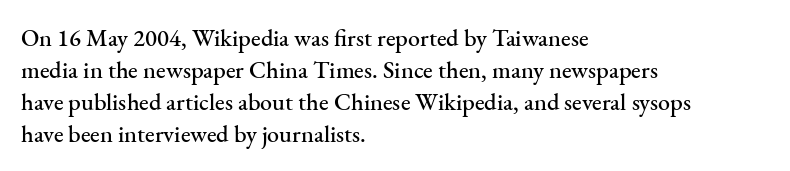
Q: Is the text italic (slanted)? A: No, it is upright.
Q: Is the text underlined? A: No.
Q: How is the paragraph aligned? A: Left-aligned.
Q: Is the spacing between letters normal or unusually wide? A: Normal.
Q: Is the spacing between lines tight, normal or loose? A: Normal.
